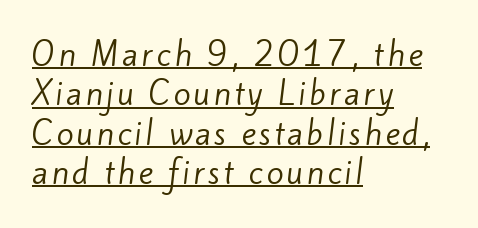
The space between consecutive lines is moderate. Summary of weight: not heavy and not bold. Think of a printed novel: that variable character pitch is what you see here. Check the space under the baseline: a stroke is drawn there.
